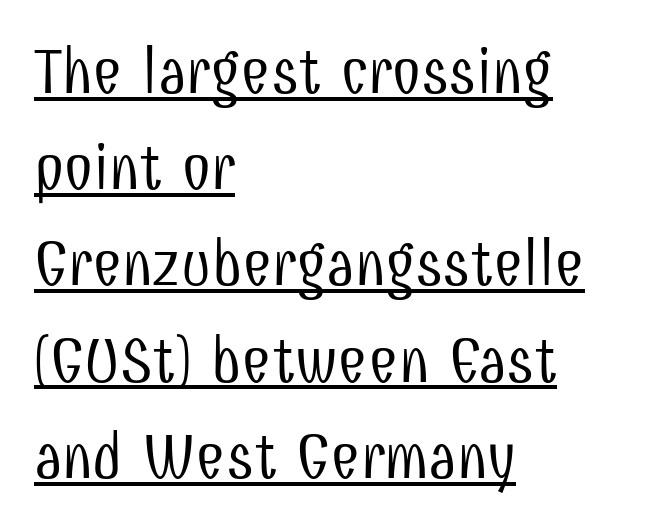
{"serif": "no", "italic": "no", "bold": "no", "weight": "light", "width": "condensed", "stroke_contrast": "low", "x_height": "medium", "monospaced": "no", "underline": "yes", "align": "left", "line_spacing": "normal", "line_spacing_ratio": 1.48, "letter_spacing": "normal", "letter_spacing_em": 0.0, "glyph_px": 65}
